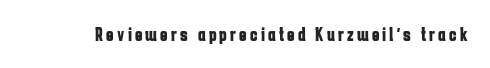
The image shows 20 px bold type, upright; set not underlined.
